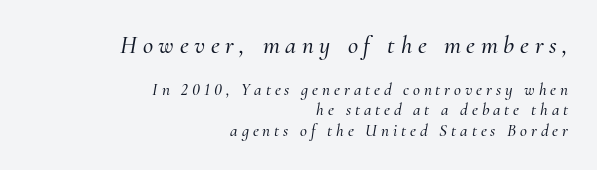
The image shows 25 px text type, italic (leaning right); set right-aligned, line spacing 1.2x, unusually wide letter spacing (+0.23 em), not underlined; the first (top) block is 1.47x larger.
